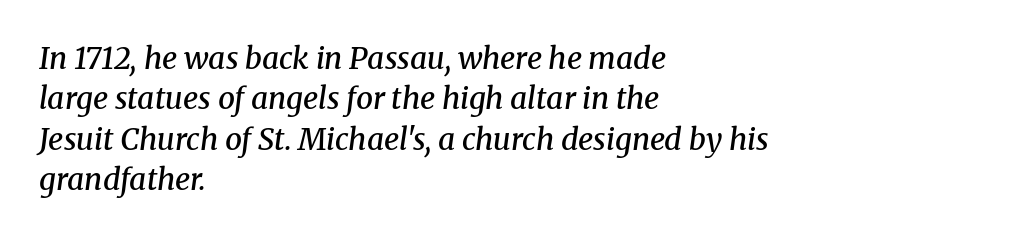
This sample uses plain, unmodified letter spacing. Rendered with sloped, italic letterforms. The characters display serif detailing at their extremities. The face used here is a semibold: visibly heavier than regular, lighter than bold. Varying glyph widths throughout — classic text-font behaviour. Beneath every word, the page is bare.
